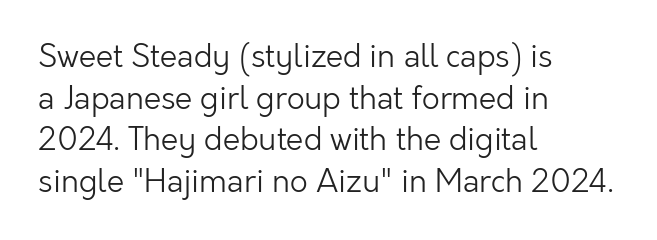
{"serif": "no", "italic": "no", "bold": "no", "weight": "light", "width": "normal", "stroke_contrast": "low", "x_height": "medium", "monospaced": "no", "underline": "no", "align": "left", "line_spacing": "normal", "line_spacing_ratio": 1.34, "letter_spacing": "normal", "letter_spacing_em": 0.0, "glyph_px": 31}
